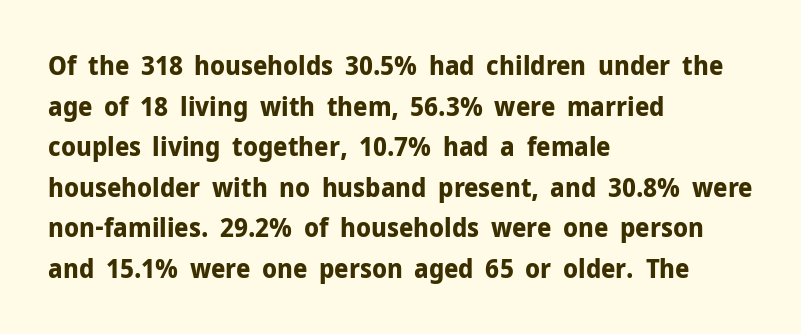
The image shows 26 px bold type, upright; set left-aligned, normal line spacing (1.56x), normal letter spacing, not underlined.
